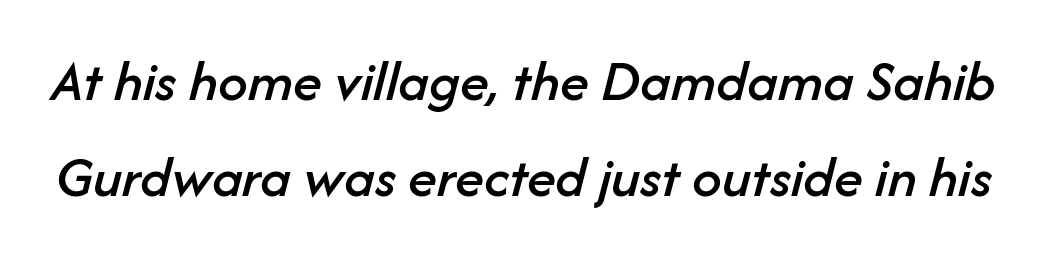
The image shows 59 px text type, italic (leaning right); set normal line spacing (1.63x), normal letter spacing, not underlined; low stroke contrast and a medium x-height.
